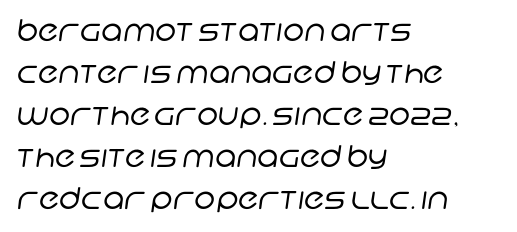
Leading matches the norm, producing a regular column. Is this a heavy cut? Hardly; it is regular or lighter. A classic flush-left, rag-right setting is used for this passage. This rendering employs a face without finishing strokes, i.e., a sans-serif. Honestly, the letter spacing is just normal — you wouldn't notice it.
